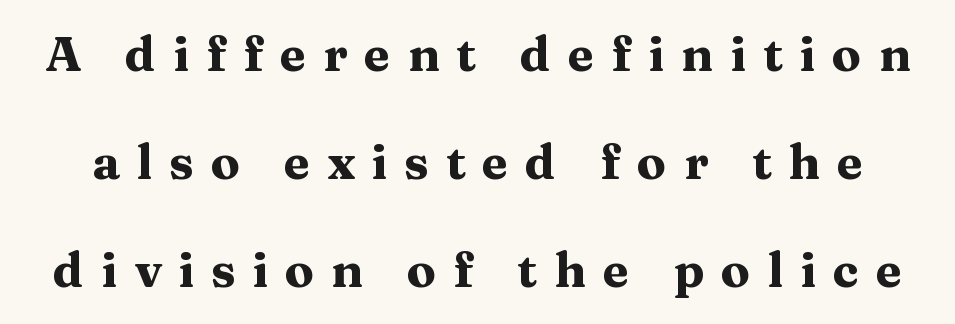
{"serif": "yes", "italic": "no", "bold": "yes", "weight": "heavy", "width": "wide", "stroke_contrast": "medium", "x_height": "medium", "monospaced": "no", "underline": "no", "line_spacing": "loose", "line_spacing_ratio": 2.25, "letter_spacing": "wide", "letter_spacing_em": 0.35, "glyph_px": 48}
